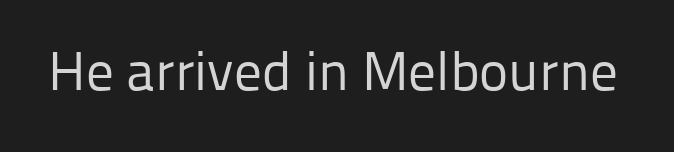
The image shows 55 px regular-weight sans-serif type, upright; set normal letter spacing, not underlined; low stroke contrast and a medium x-height.
